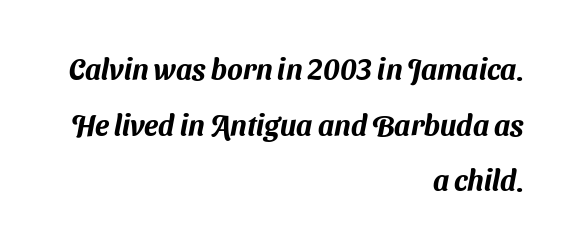
Q: Is the typeface a serif or a sans-serif typeface? A: Sans-serif.
Q: Is the text underlined? A: No.
Q: How is the paragraph aligned? A: Right-aligned.
Q: Is the spacing between letters normal or unusually wide? A: Normal.
Q: Is the spacing between lines tight, normal or loose? A: Loose.
Q: Width (condensed, normal, or wide)? A: Normal.
Q: Stroke contrast? A: Medium.
Q: x-height? A: Medium.
Q: Monospaced? A: No.
